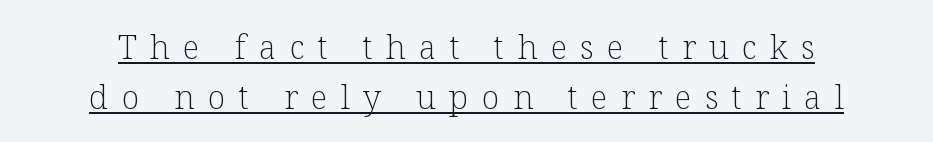
The image shows 33 px light serif type, upright; set normal line spacing (1.51x), unusually wide letter spacing (+0.4 em), underlined; low stroke contrast and a medium x-height.
